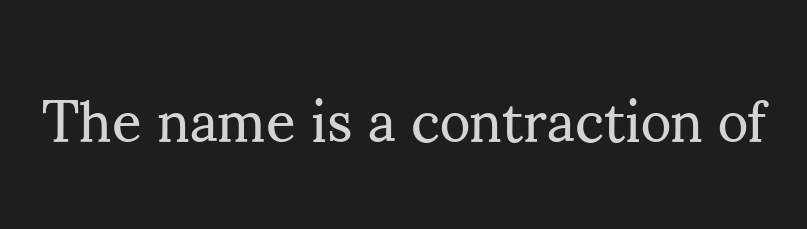
Q: Is the text bold? A: No.
Q: Is the text italic (slanted)? A: No, it is upright.
Q: Is the typeface a serif or a sans-serif typeface? A: Serif.
Q: Is the text underlined? A: No.
Q: Is the spacing between letters normal or unusually wide? A: Normal.
Q: Width (condensed, normal, or wide)? A: Normal.
Q: Stroke contrast? A: Medium.
Q: x-height? A: Small.
Q: Monospaced? A: No.
